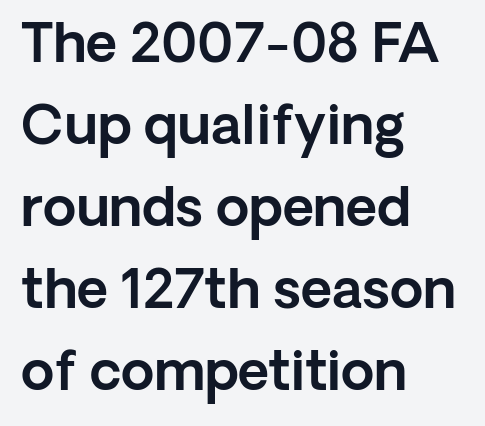
Q: Is the text italic (slanted)? A: No, it is upright.
Q: Is the typeface a serif or a sans-serif typeface? A: Sans-serif.
Q: Is the text underlined? A: No.
Q: How is the paragraph aligned? A: Left-aligned.
Q: Is the spacing between letters normal or unusually wide? A: Normal.
Q: Is the spacing between lines tight, normal or loose? A: Normal.
Q: Width (condensed, normal, or wide)? A: Normal.
Q: x-height? A: Medium.
Q: Monospaced? A: No.
